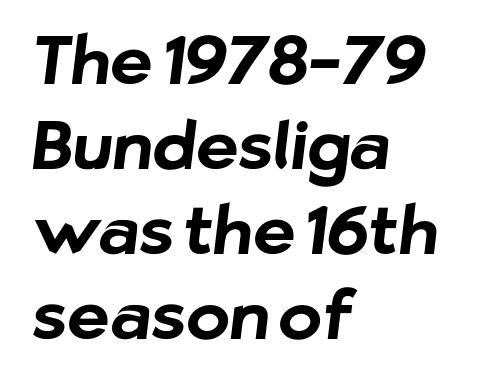
{"serif": "no", "bold": "yes", "weight": "bold", "width": "normal", "stroke_contrast": "low", "x_height": "medium", "monospaced": "no", "underline": "no", "align": "left", "line_spacing": "normal", "line_spacing_ratio": 1.29, "letter_spacing": "normal", "letter_spacing_em": 0.0, "glyph_px": 66}
